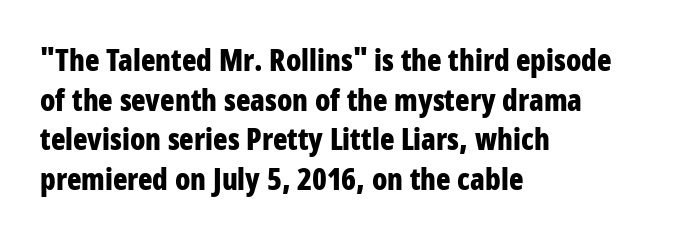
Q: Is the text bold? A: Yes.
Q: Is the text italic (slanted)? A: No, it is upright.
Q: Is the typeface a serif or a sans-serif typeface? A: Sans-serif.
Q: Is the text underlined? A: No.
Q: How is the paragraph aligned? A: Left-aligned.
Q: Is the spacing between letters normal or unusually wide? A: Normal.
Q: Is the spacing between lines tight, normal or loose? A: Normal.
Q: Width (condensed, normal, or wide)? A: Condensed.
Q: Stroke contrast? A: Low.
Q: x-height? A: Large.
Q: Monospaced? A: No.
